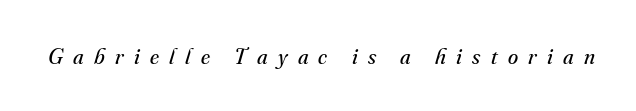
The image shows 23 px text type, italic (leaning right); set unusually wide letter spacing (+0.45 em), not underlined.
